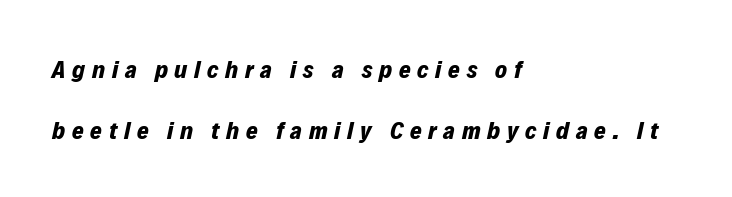
The image shows 25 px bold type, italic (leaning right); set left-aligned, loose line spacing (2.46x), unusually wide letter spacing (+0.27 em), not underlined.
